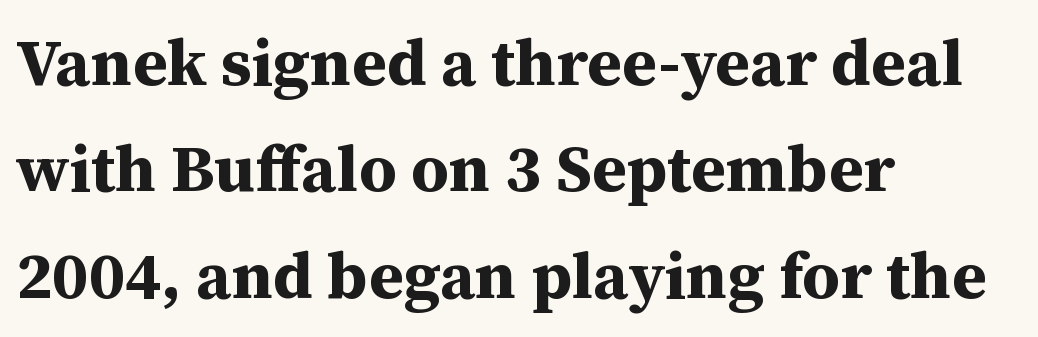
Q: Is the text bold? A: Yes.
Q: Is the text italic (slanted)? A: No, it is upright.
Q: Is the typeface a serif or a sans-serif typeface? A: Serif.
Q: Is the text underlined? A: No.
Q: How is the paragraph aligned? A: Left-aligned.
Q: Is the spacing between letters normal or unusually wide? A: Normal.
Q: Is the spacing between lines tight, normal or loose? A: Normal.
Q: Width (condensed, normal, or wide)? A: Normal.
Q: Stroke contrast? A: Medium.
Q: x-height? A: Medium.
Q: Monospaced? A: No.
